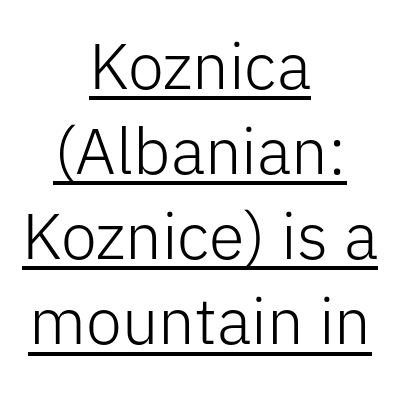
{"serif": "no", "italic": "no", "bold": "no", "weight": "light", "width": "normal", "stroke_contrast": "low", "x_height": "medium", "monospaced": "no", "underline": "yes", "align": "center", "line_spacing": "normal", "line_spacing_ratio": 1.31, "letter_spacing": "normal", "letter_spacing_em": 0.0, "glyph_px": 65}
